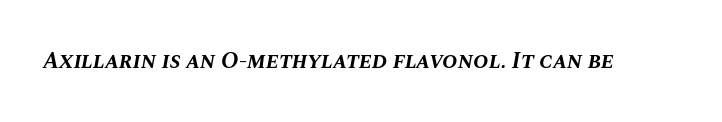
{"italic": "yes", "lean": "right", "slant_degrees": 10, "bold": "yes", "underline": "no", "letter_spacing": "normal", "letter_spacing_em": 0.0, "glyph_px": 23}
